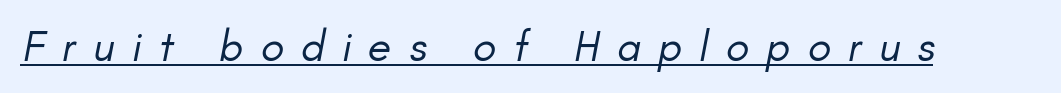
{"italic": "yes", "lean": "right", "slant_degrees": 11, "bold": "no", "weight": "regular", "width": "normal", "stroke_contrast": "low", "x_height": "small", "monospaced": "no", "underline": "yes", "letter_spacing": "wide", "letter_spacing_em": 0.4, "glyph_px": 43}
